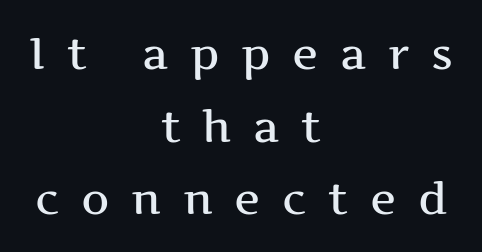
{"serif": "yes", "italic": "no", "width": "wide", "stroke_contrast": "medium", "x_height": "medium", "monospaced": "no", "underline": "no", "align": "center", "line_spacing": "normal", "line_spacing_ratio": 1.65, "letter_spacing": "wide", "letter_spacing_em": 0.49, "glyph_px": 44}
